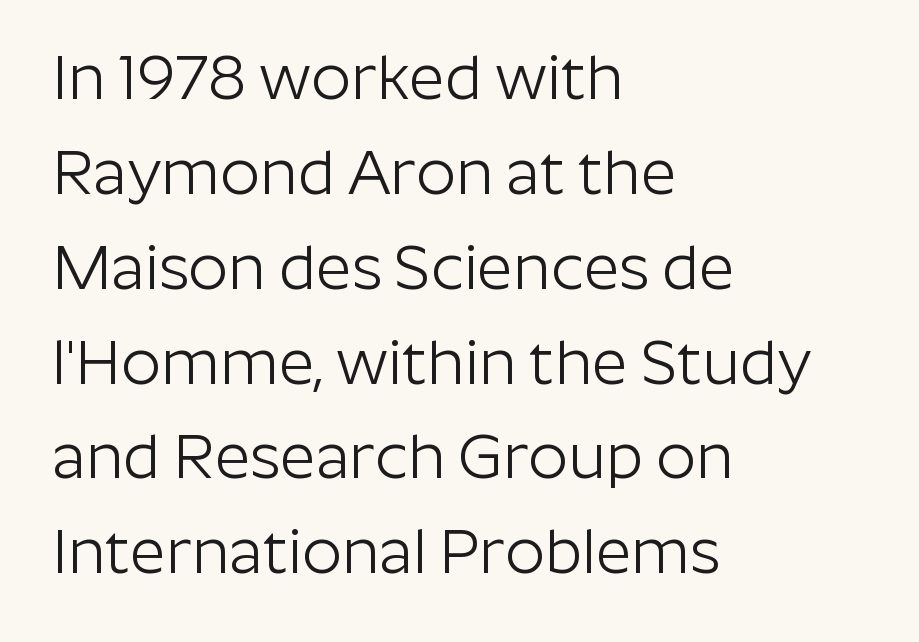
Regarding serifs, this sample does without them. The vertical gap from one line to the next is medium. The specimen reads as upright at a glance. Beneath every word, the page is bare.
